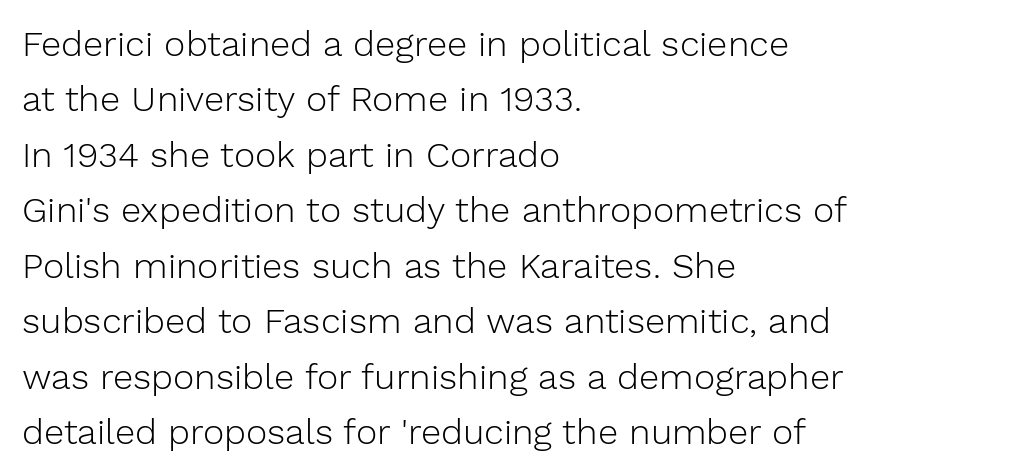
Q: Is the text bold? A: No.
Q: Is the text italic (slanted)? A: No, it is upright.
Q: Is the typeface a serif or a sans-serif typeface? A: Sans-serif.
Q: Is the text underlined? A: No.
Q: How is the paragraph aligned? A: Left-aligned.
Q: Is the spacing between letters normal or unusually wide? A: Normal.
Q: Is the spacing between lines tight, normal or loose? A: Normal.
Q: Width (condensed, normal, or wide)? A: Normal.
Q: Stroke contrast? A: Low.
Q: x-height? A: Medium.
Q: Monospaced? A: No.
